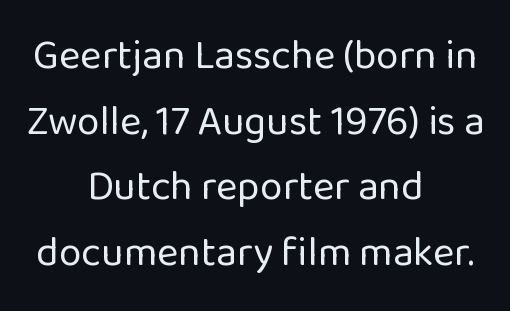
The image shows 41 px regular-weight sans-serif type, upright; set centered, normal line spacing (1.6x), normal letter spacing, not underlined; low stroke contrast and a medium x-height.
